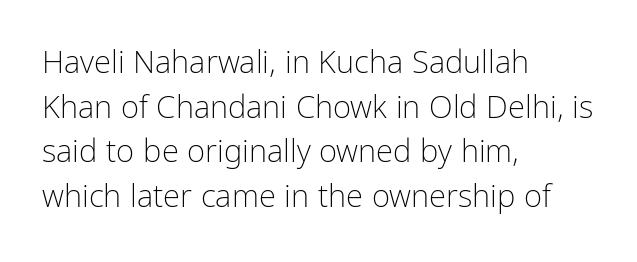
The image shows 31 px light, condensed sans-serif type, upright; set left-aligned, normal line spacing (1.44x), normal letter spacing, not underlined; low stroke contrast and a medium x-height.
